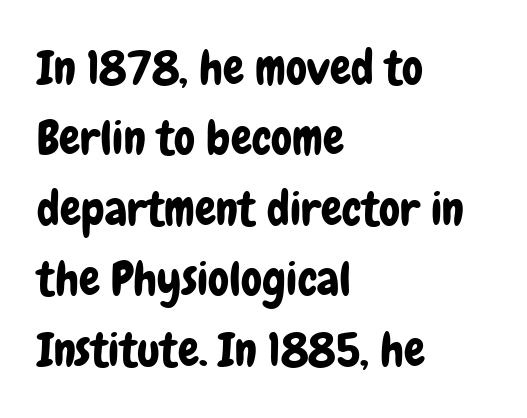
Compared with a centered layout, this one pins lines to the left instead. Characters remain perfectly vertical along every line. Check the space under the baseline: it is left empty. Is there much room between lines? A standard amount, neither cramped nor airy. Do the characters align in a grid? No, the font is proportional. Each word holds together tightly as a unit, with standard inter-letter gaps.
